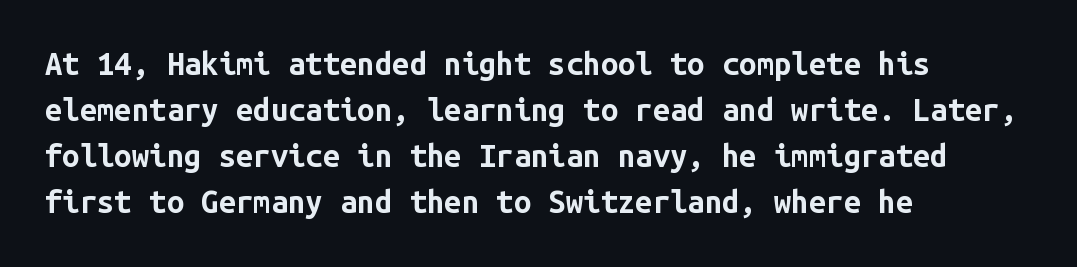
The image shows 31 px bold sans-serif type, upright, monospaced; set left-aligned, normal line spacing (1.48x), normal letter spacing, not underlined; low stroke contrast and a medium x-height.
